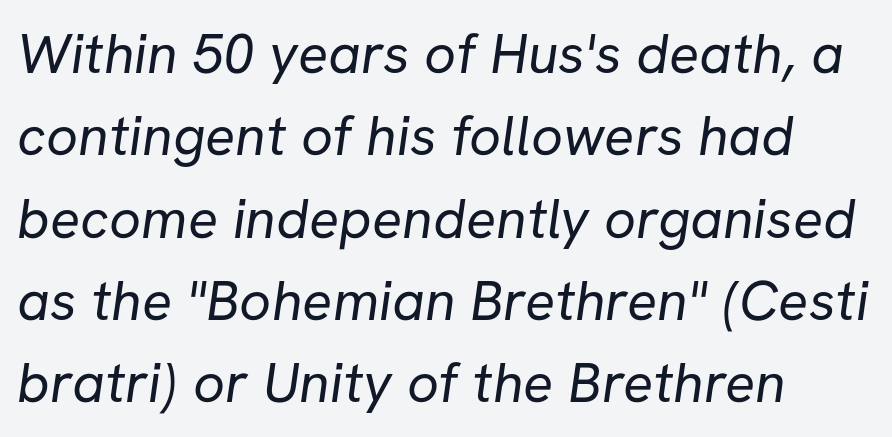
The image shows 56 px regular-weight sans-serif type; set left-aligned, normal line spacing (1.47x), normal letter spacing, not underlined; low stroke contrast and a medium x-height.
